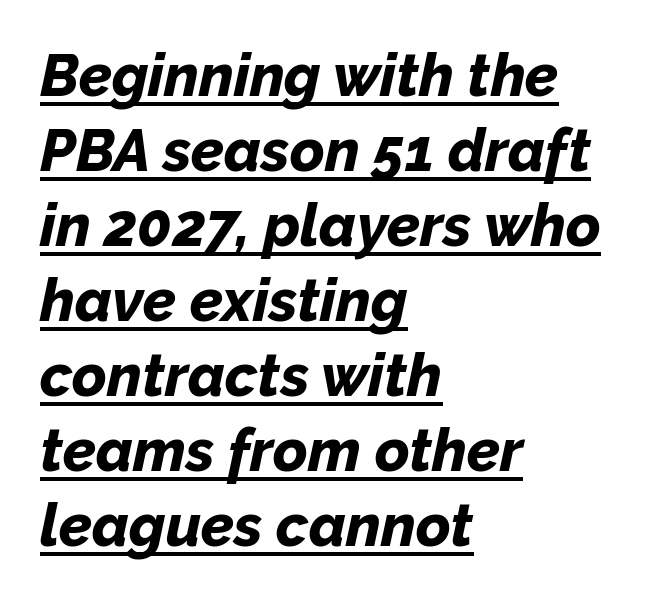
The image shows 59 px bold type, italic (leaning right); set left-aligned, normal line spacing (1.27x), normal letter spacing, underlined; low stroke contrast and a medium x-height.
